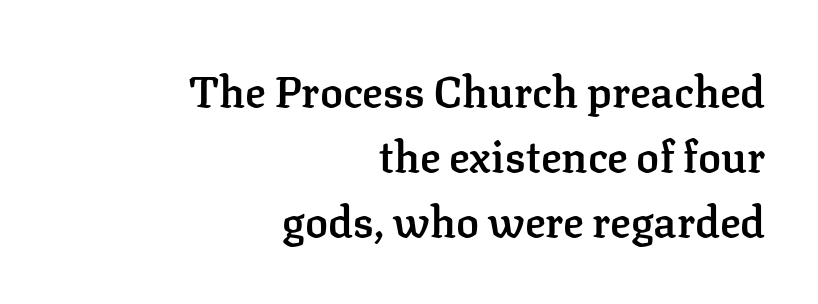
Q: Is the text bold? A: Semi-bold.
Q: Is the text italic (slanted)? A: No, it is upright.
Q: Is the typeface a serif or a sans-serif typeface? A: Serif.
Q: Is the text underlined? A: No.
Q: How is the paragraph aligned? A: Right-aligned.
Q: Is the spacing between letters normal or unusually wide? A: Normal.
Q: Is the spacing between lines tight, normal or loose? A: Normal.
Q: Width (condensed, normal, or wide)? A: Normal.
Q: Stroke contrast? A: Low.
Q: x-height? A: Medium.
Q: Monospaced? A: No.
